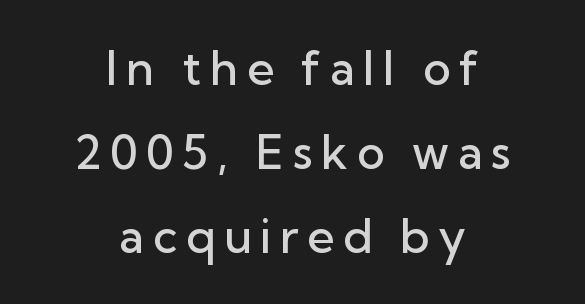
The image shows 47 px semibold sans-serif type, upright; set centered, line spacing 1.79x, not underlined; low stroke contrast and a medium x-height.
